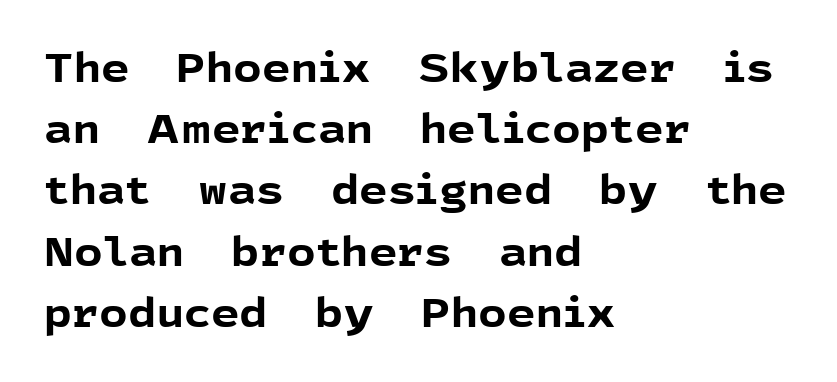
Q: Is the text bold? A: Yes.
Q: Is the text italic (slanted)? A: No, it is upright.
Q: Is the typeface a serif or a sans-serif typeface? A: Sans-serif.
Q: Is the text underlined? A: No.
Q: How is the paragraph aligned? A: Left-aligned.
Q: Is the spacing between letters normal or unusually wide? A: Normal.
Q: Is the spacing between lines tight, normal or loose? A: Normal.
Q: Width (condensed, normal, or wide)? A: Normal.
Q: x-height? A: Medium.
Q: Monospaced? A: No.
